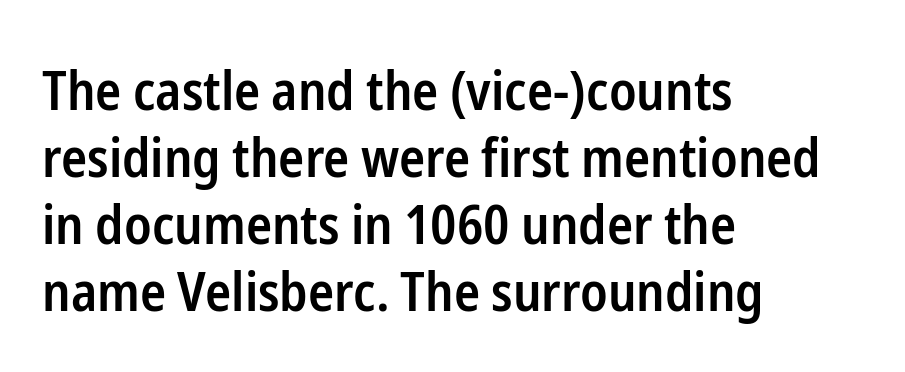
Descender tails drop into unmarked territory. In CSS terms this would be text-align: left. The passage shown has conventional tracking throughout. The letters advance in unequal steps, a hallmark of proportional type. Examine the stroke ends and you'll find no serifs. What weight is shown? A semibold, between regular and bold.
